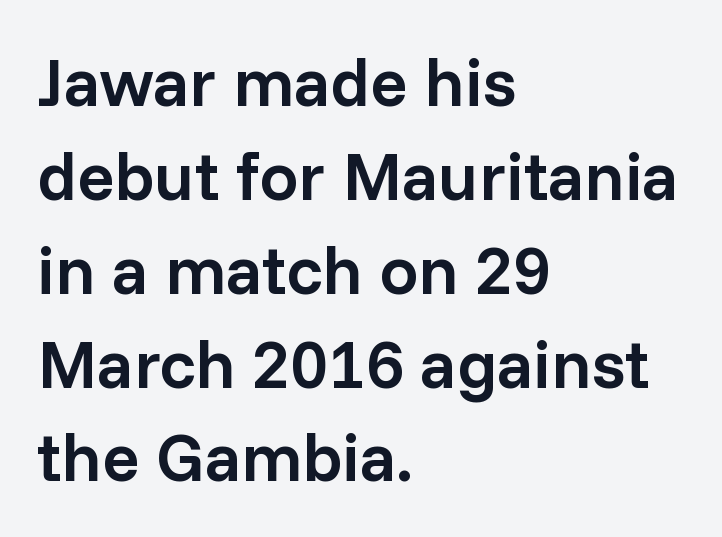
Compared with typical body copy, the letter spacing here is the same. The glyphs are unaccompanied by any horizontal stroke below them. Here the designer chose a conventional face with non-uniform glyph widths. Nope, no serifs anywhere on these letters.
